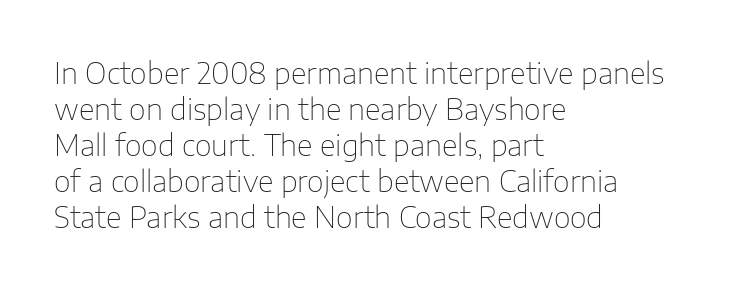
The image shows 29 px thin sans-serif type, upright; set left-aligned, line spacing 1.24x, normal letter spacing, not underlined; low stroke contrast and a medium x-height.
